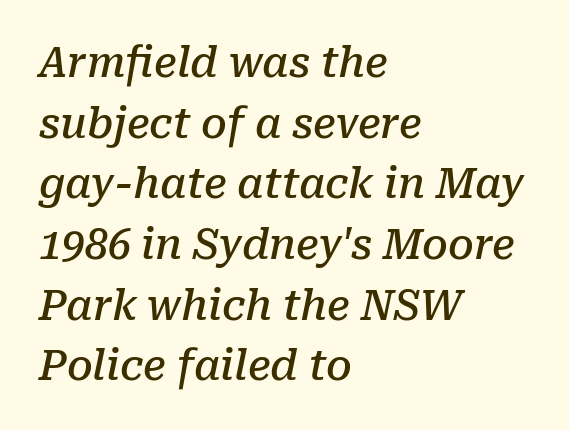
The image shows 41 px semibold serif type, italic (leaning right); set left-aligned, normal line spacing (1.48x), normal letter spacing, not underlined; low stroke contrast and a medium x-height.
